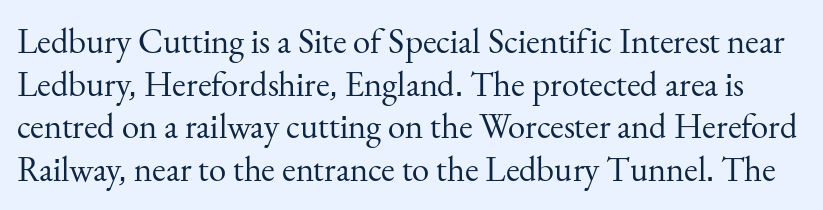
The image shows 35 px regular-weight serif type, upright; set line spacing 1.22x, normal letter spacing, not underlined; medium stroke contrast and a small x-height.
